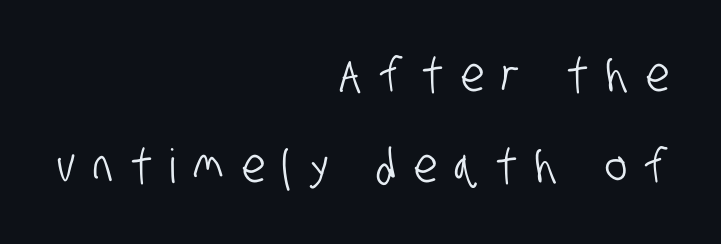
The image shows 47 px condensed sans-serif type; set right-aligned, loose line spacing (1.94x), unusually wide letter spacing (+0.38 em), not underlined; low stroke contrast and a large x-height.
